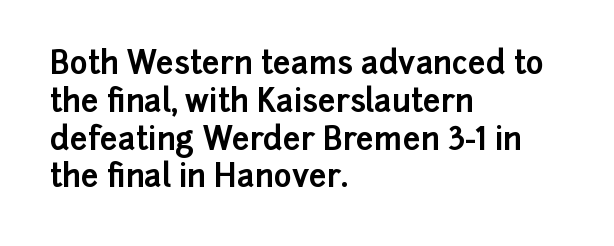
Q: Is the text bold? A: Yes.
Q: Is the text italic (slanted)? A: No, it is upright.
Q: Is the typeface a serif or a sans-serif typeface? A: Sans-serif.
Q: Is the text underlined? A: No.
Q: How is the paragraph aligned? A: Left-aligned.
Q: Is the spacing between letters normal or unusually wide? A: Normal.
Q: Width (condensed, normal, or wide)? A: Normal.
Q: Stroke contrast? A: Low.
Q: x-height? A: Medium.
Q: Monospaced? A: No.
